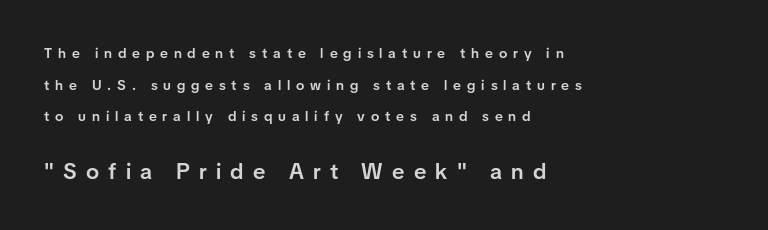
Q: Is the text bold? A: Semi-bold.
Q: Is the text italic (slanted)? A: No, it is upright.
Q: Is the text underlined? A: No.
Q: How is the paragraph aligned? A: Left-aligned.
Q: Is the spacing between letters normal or unusually wide? A: Unusually wide.
Q: Is the spacing between lines tight, normal or loose? A: Loose.
Q: Which block of text is set in a larger size, the first (top) or the second (bottom)? A: The second (bottom) one.
